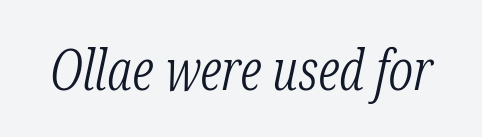
The image shows 56 px light, condensed serif type, italic (leaning right); set normal letter spacing, not underlined; low stroke contrast and a medium x-height.
